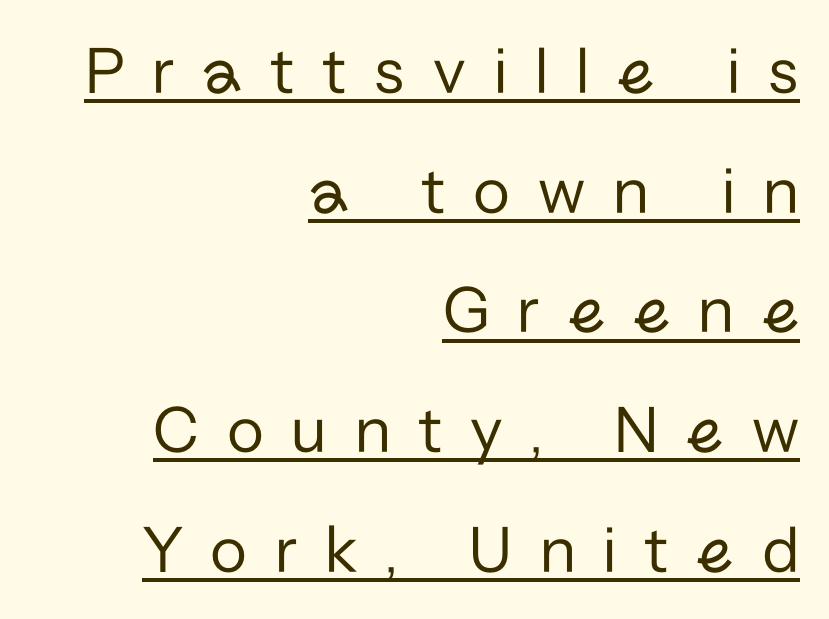
Q: Is the text bold? A: No.
Q: Is the text italic (slanted)? A: No, it is upright.
Q: Is the typeface a serif or a sans-serif typeface? A: Sans-serif.
Q: Is the text underlined? A: Yes.
Q: How is the paragraph aligned? A: Right-aligned.
Q: Is the spacing between letters normal or unusually wide? A: Unusually wide.
Q: Width (condensed, normal, or wide)? A: Normal.
Q: Stroke contrast? A: Low.
Q: x-height? A: Medium.
Q: Monospaced? A: No.
